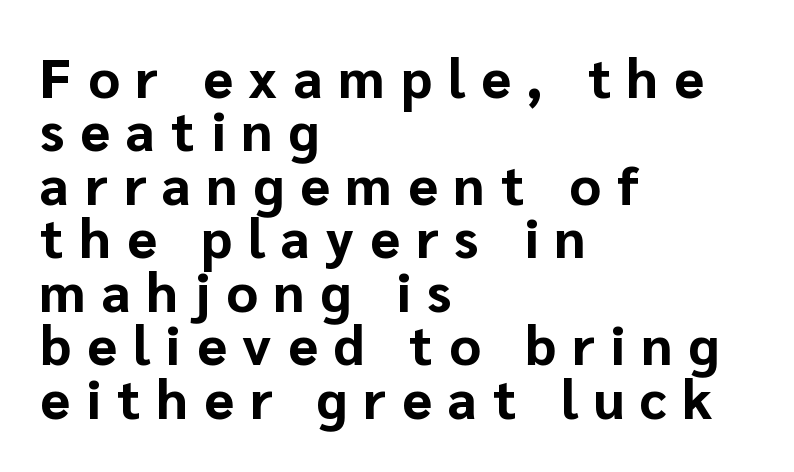
The image shows 54 px bold sans-serif type, upright; set left-aligned, tight line spacing (0.99x), unusually wide letter spacing (+0.3 em), not underlined; low stroke contrast and a medium x-height.
